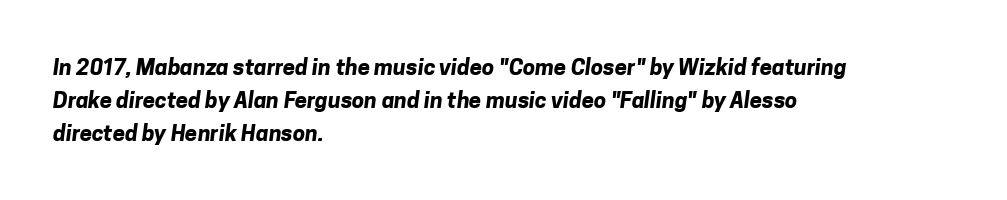
The words here are not underlined. The gaps between neighbouring characters are ordinary and unremarkable. The strokes are fattened all the way to bold. Summary of vertical rhythm: regular, with standard interline spacing. The paragraph has a hard left edge and a soft right edge.
